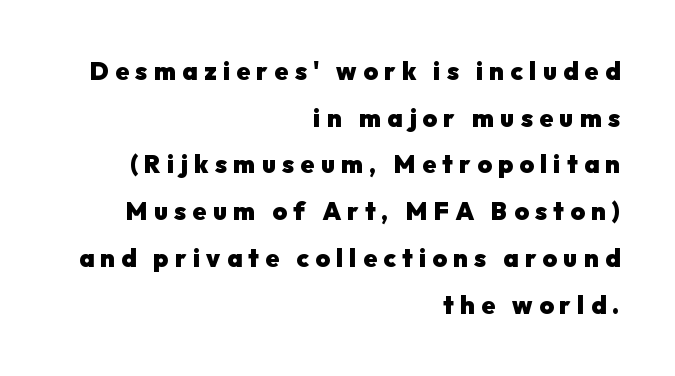
{"italic": "no", "bold": "yes", "underline": "no", "align": "right", "line_spacing_ratio": 1.87, "letter_spacing": "wide", "letter_spacing_em": 0.25, "glyph_px": 25}
